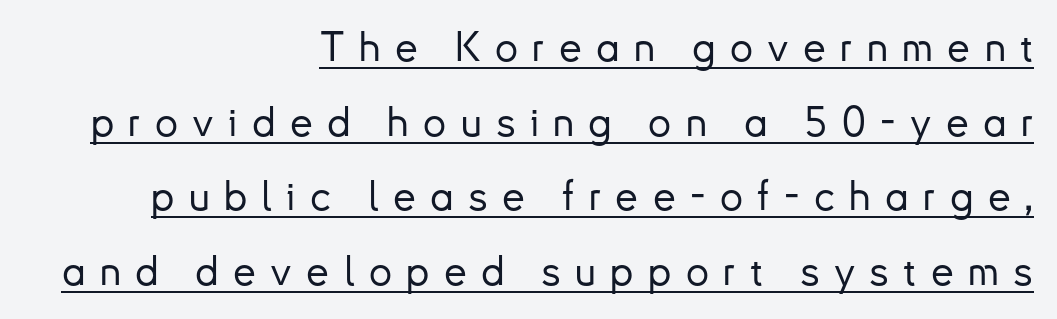
Serifs: no, the terminals of the letterforms are clean. The type sits square on the baseline with zero lean. This is underlined copy, the kind a proofreader might mark for attention. The type is letterspaced generously, with wide tracking. Proportional: the letters do not fall into vertical columns.
